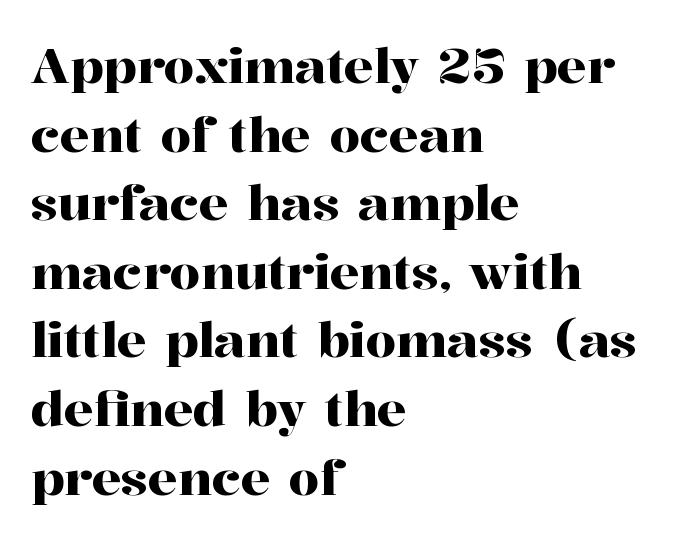
Q: Is the text italic (slanted)? A: No, it is upright.
Q: Is the typeface a serif or a sans-serif typeface? A: Serif.
Q: Is the text underlined? A: No.
Q: How is the paragraph aligned? A: Left-aligned.
Q: Is the spacing between letters normal or unusually wide? A: Normal.
Q: Is the spacing between lines tight, normal or loose? A: Normal.
Q: Width (condensed, normal, or wide)? A: Normal.
Q: Stroke contrast? A: High.
Q: x-height? A: Medium.
Q: Monospaced? A: No.
